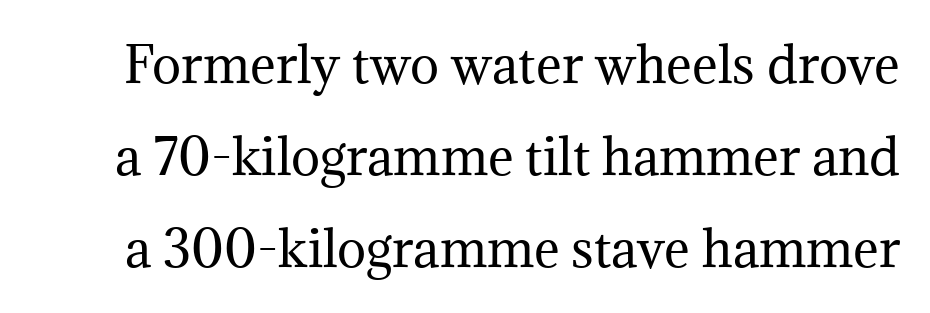
Unbolded letterforms with no extra heft. Glyph-to-glyph distance matches everyday printed text. Anything drawn beneath the words? Only blank space. The rendering shows small feet on the letterforms — a serif design. Rendered with straight, roman letterforms. Spacing verdict: proportional, widths tailored to each character.
